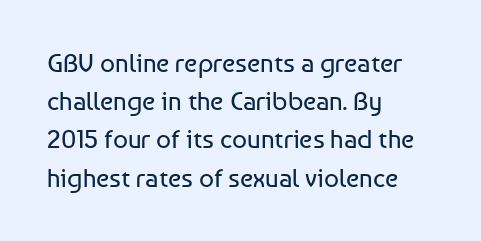
{"italic": "no", "bold": "no", "underline": "no", "align": "left", "line_spacing": "normal", "line_spacing_ratio": 1.47, "letter_spacing": "normal", "letter_spacing_em": 0.0, "glyph_px": 26}
